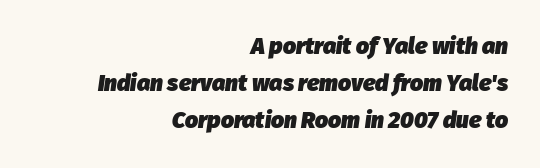
Q: Is the text bold? A: Yes.
Q: Is the text italic (slanted)? A: Yes, it leans right by about 8 degrees.
Q: Is the text underlined? A: No.
Q: How is the paragraph aligned? A: Right-aligned.
Q: Is the spacing between letters normal or unusually wide? A: Normal.
Q: Is the spacing between lines tight, normal or loose? A: Normal.
